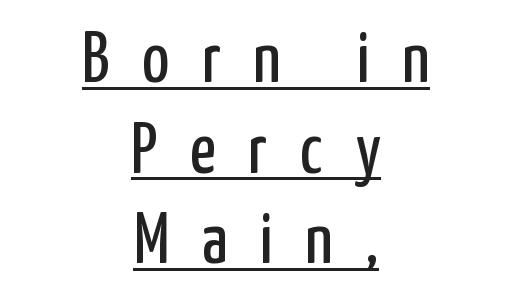
Q: Is the text bold? A: No.
Q: Is the text italic (slanted)? A: No, it is upright.
Q: Is the typeface a serif or a sans-serif typeface? A: Sans-serif.
Q: Is the text underlined? A: Yes.
Q: How is the paragraph aligned? A: Centered.
Q: Is the spacing between letters normal or unusually wide? A: Unusually wide.
Q: Width (condensed, normal, or wide)? A: Condensed.
Q: Stroke contrast? A: Low.
Q: x-height? A: Medium.
Q: Monospaced? A: No.
